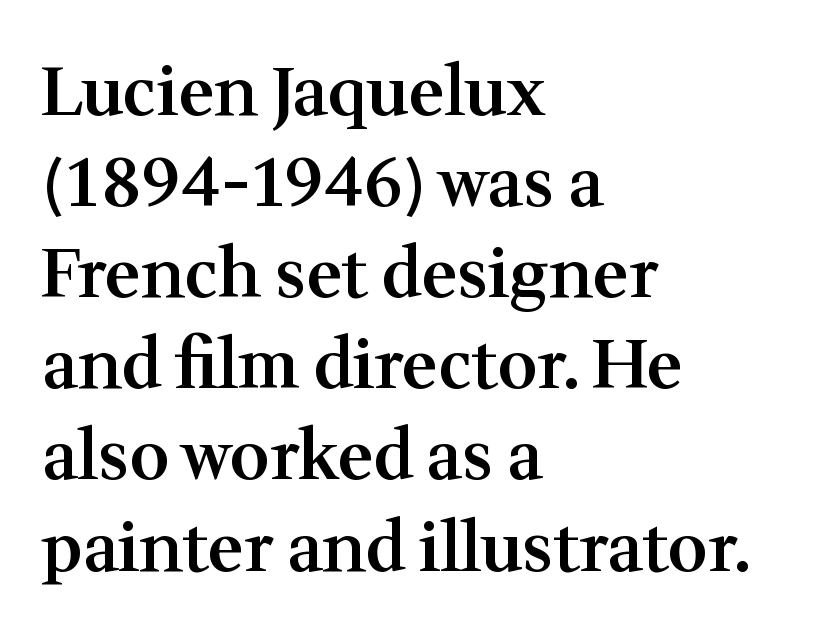
Q: Is the text bold? A: Semi-bold.
Q: Is the text italic (slanted)? A: No, it is upright.
Q: Is the typeface a serif or a sans-serif typeface? A: Serif.
Q: Is the text underlined? A: No.
Q: How is the paragraph aligned? A: Left-aligned.
Q: Is the spacing between letters normal or unusually wide? A: Normal.
Q: Is the spacing between lines tight, normal or loose? A: Normal.
Q: Width (condensed, normal, or wide)? A: Normal.
Q: Stroke contrast? A: Medium.
Q: x-height? A: Medium.
Q: Monospaced? A: No.
